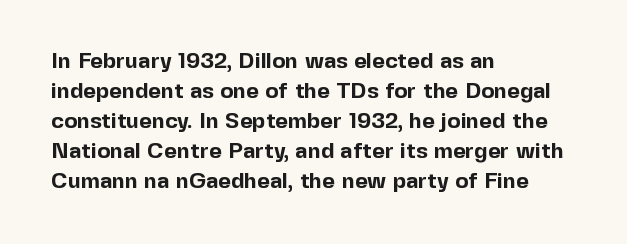
{"italic": "no", "bold": "yes", "underline": "no", "align": "left", "line_spacing": "normal", "line_spacing_ratio": 1.36, "letter_spacing": "normal", "letter_spacing_em": 0.0, "glyph_px": 22}
